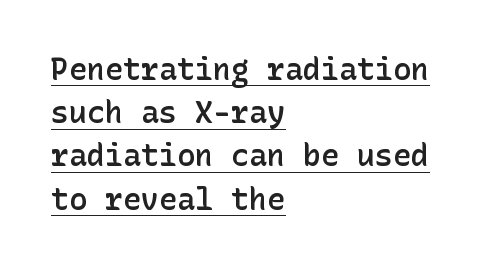
Standard letterfit; no display-style spreading of the glyphs. The space between consecutive lines is moderate. A roman cut, with each character standing at attention. Caption: multi-line text, flush left, ragged right. What weight is shown? A semibold, between regular and bold.
